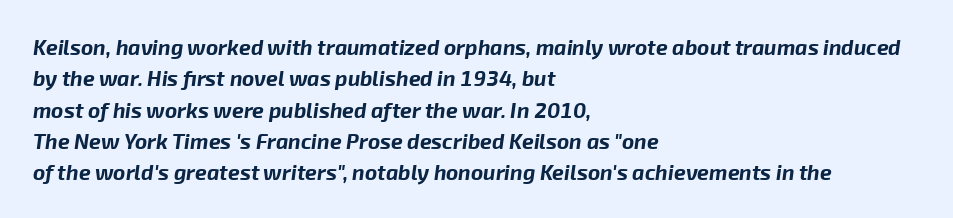
Q: Is the text bold? A: Yes.
Q: Is the text italic (slanted)? A: Yes, it leans right by about 8 degrees.
Q: Is the text underlined? A: No.
Q: How is the paragraph aligned? A: Left-aligned.
Q: Is the spacing between letters normal or unusually wide? A: Normal.
Q: Is the spacing between lines tight, normal or loose? A: Normal.
